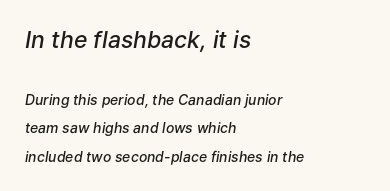
Q: Is the text bold? A: Semi-bold.
Q: Is the text italic (slanted)? A: Yes, it leans right by about 9 degrees.
Q: Is the text underlined? A: No.
Q: How is the paragraph aligned? A: Left-aligned.
Q: Is the spacing between letters normal or unusually wide? A: Normal.
Q: Is the spacing between lines tight, normal or loose? A: Loose.
Q: Which block of text is set in a larger size, the first (top) or the second (bottom)? A: The first (top) one.
